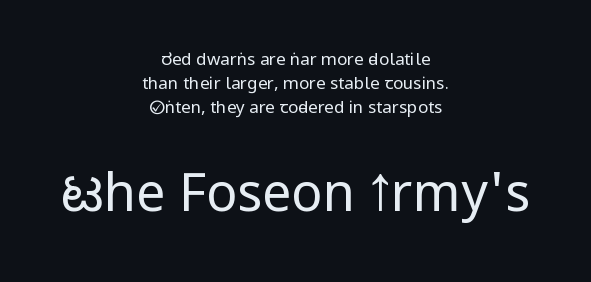
{"serif": "no", "italic": "no", "bold": "no", "weight": "regular", "width": "condensed", "stroke_contrast": "low", "x_height": "large", "monospaced": "no", "underline": "no", "align": "center", "line_spacing": "normal", "line_spacing_ratio": 1.41, "letter_spacing": "normal", "letter_spacing_em": 0.0, "larger_block": "second", "size_ratio": 3.06, "glyph_px": 52}
